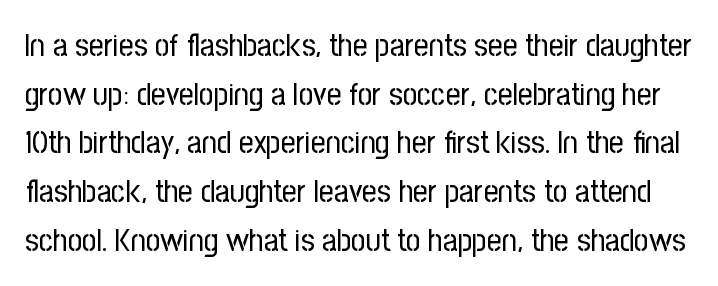
The image shows 32 px regular-weight, condensed sans-serif type, upright; set normal line spacing (1.52x), normal letter spacing, not underlined; low stroke contrast and a medium x-height.
